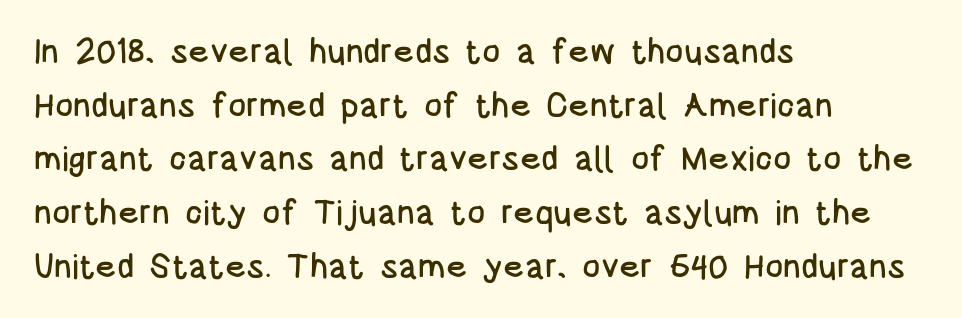
Q: Is the text italic (slanted)? A: No, it is upright.
Q: Is the typeface a serif or a sans-serif typeface? A: Sans-serif.
Q: Is the text underlined? A: No.
Q: How is the paragraph aligned? A: Left-aligned.
Q: Is the spacing between letters normal or unusually wide? A: Normal.
Q: Is the spacing between lines tight, normal or loose? A: Normal.
Q: Width (condensed, normal, or wide)? A: Condensed.
Q: Stroke contrast? A: Low.
Q: x-height? A: Large.
Q: Monospaced? A: No.
